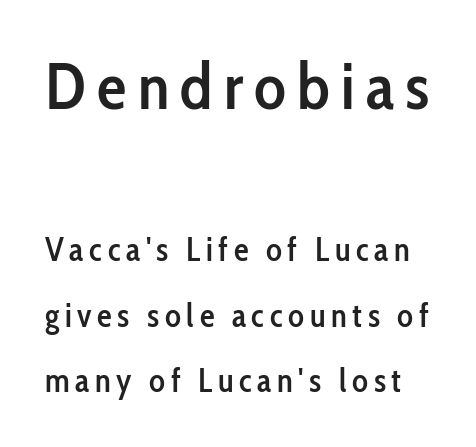
Q: Is the text bold? A: Semi-bold.
Q: Is the text italic (slanted)? A: No, it is upright.
Q: Is the typeface a serif or a sans-serif typeface? A: Sans-serif.
Q: Is the text underlined? A: No.
Q: Is the spacing between lines tight, normal or loose? A: Loose.
Q: Which block of text is set in a larger size, the first (top) or the second (bottom)? A: The first (top) one.
Q: Width (condensed, normal, or wide)? A: Condensed.
Q: Stroke contrast? A: Low.
Q: x-height? A: Medium.
Q: Monospaced? A: No.
